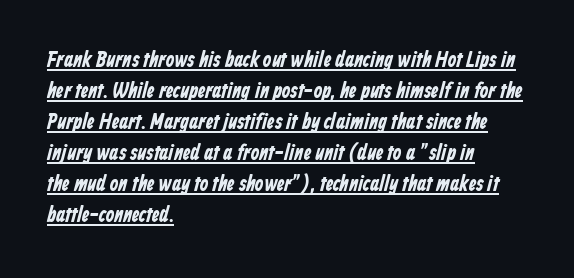
Q: Is the text bold? A: Yes.
Q: Is the text underlined? A: Yes.
Q: How is the paragraph aligned? A: Left-aligned.
Q: Is the spacing between letters normal or unusually wide? A: Normal.
Q: Is the spacing between lines tight, normal or loose? A: Normal.
